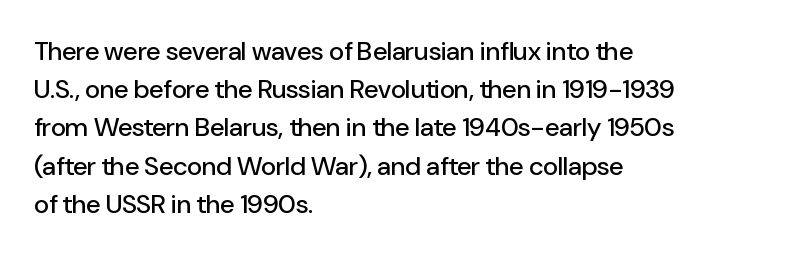
Q: Is the text italic (slanted)? A: No, it is upright.
Q: Is the text underlined? A: No.
Q: How is the paragraph aligned? A: Left-aligned.
Q: Is the spacing between letters normal or unusually wide? A: Normal.
Q: Is the spacing between lines tight, normal or loose? A: Normal.
